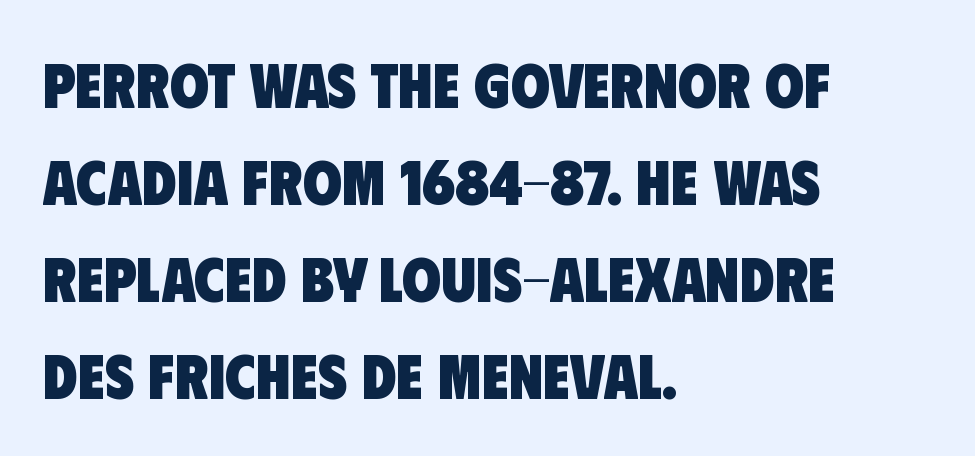
The image shows 63 px heavy, condensed sans-serif type; set left-aligned, normal line spacing (1.54x), normal letter spacing, not underlined; low stroke contrast and a large x-height.
